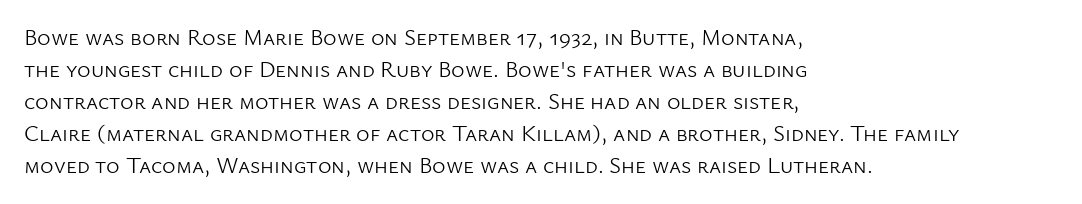
Q: Is the text bold? A: No.
Q: Is the text italic (slanted)? A: No, it is upright.
Q: Is the text underlined? A: No.
Q: How is the paragraph aligned? A: Left-aligned.
Q: Is the spacing between letters normal or unusually wide? A: Normal.
Q: Is the spacing between lines tight, normal or loose? A: Normal.
